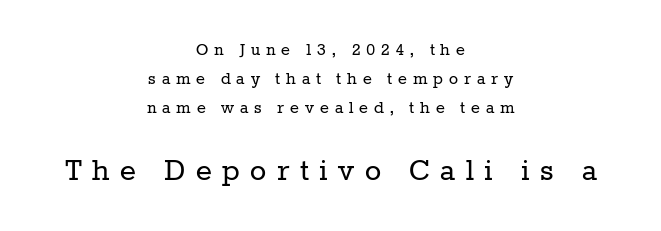
{"serif": "yes", "italic": "no", "bold": "no", "weight": "regular", "width": "normal", "stroke_contrast": "low", "x_height": "medium", "monospaced": "no", "underline": "no", "align": "center", "line_spacing": "normal", "line_spacing_ratio": 1.53, "letter_spacing": "wide", "letter_spacing_em": 0.31, "larger_block": "second", "size_ratio": 1.79, "glyph_px": 34}
